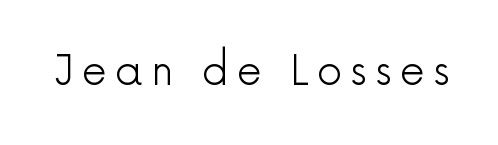
Examine the stroke ends and you'll find no serifs. No italicization has been applied; the sample stays upright. Decoration check: the copy has no underline. Heft: none added — not bold.
